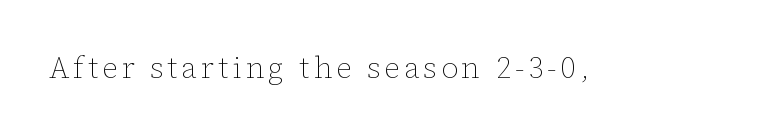
Q: Is the text bold? A: No.
Q: Is the text italic (slanted)? A: No, it is upright.
Q: Is the text underlined? A: No.
Q: Width (condensed, normal, or wide)? A: Normal.
Q: Stroke contrast? A: Low.
Q: x-height? A: Medium.
Q: Monospaced? A: No.
